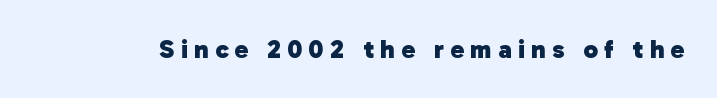
The image shows 26 px bold type; set unusually wide letter spacing (+0.24 em), not underlined.
